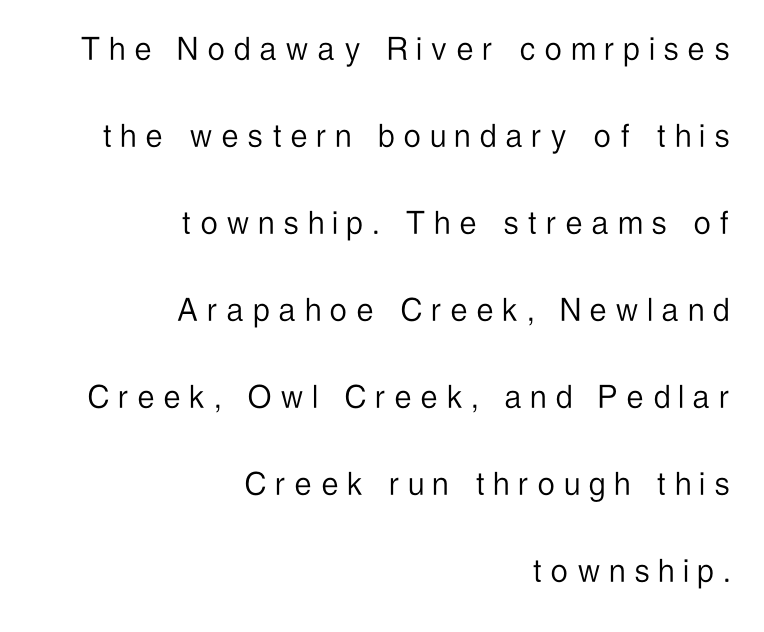
The image shows 37 px light, condensed sans-serif type, upright; set right-aligned, loose line spacing (2.35x), unusually wide letter spacing (+0.27 em), not underlined; low stroke contrast and a medium x-height.
